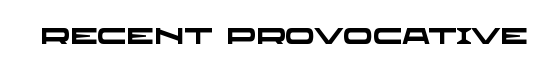
Q: Is the text bold? A: Yes.
Q: Is the text underlined? A: No.
Q: Is the spacing between letters normal or unusually wide? A: Normal.
